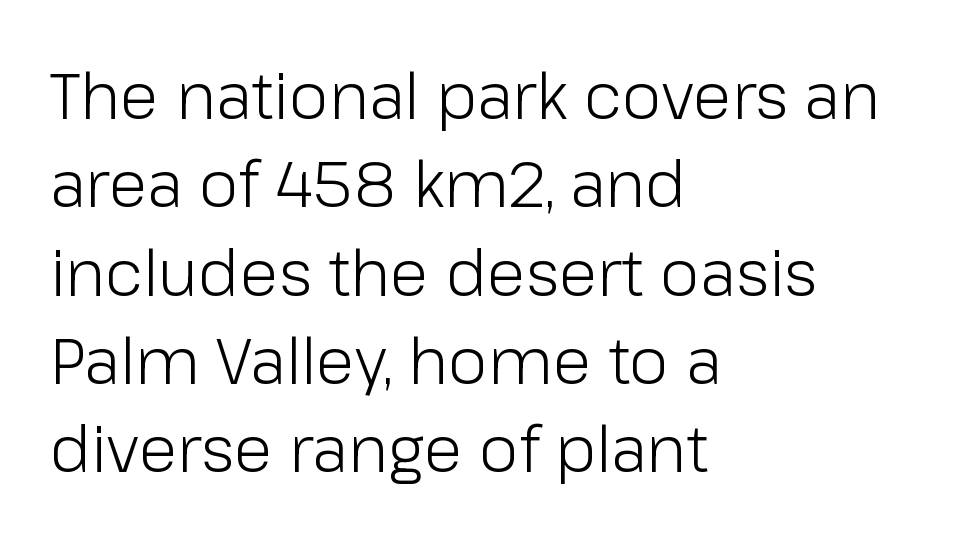
{"serif": "no", "italic": "no", "bold": "no", "weight": "light", "width": "normal", "stroke_contrast": "low", "x_height": "medium", "monospaced": "no", "underline": "no", "align": "left", "line_spacing": "normal", "line_spacing_ratio": 1.38, "letter_spacing": "normal", "letter_spacing_em": 0.0, "glyph_px": 64}
